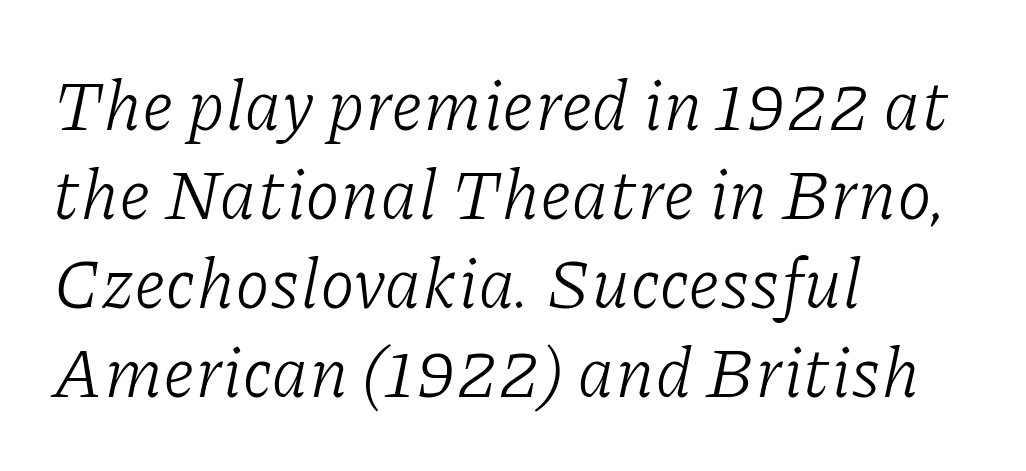
Q: Is the text bold? A: No.
Q: Is the text italic (slanted)? A: Yes, it leans right by about 11 degrees.
Q: Is the typeface a serif or a sans-serif typeface? A: Serif.
Q: Is the text underlined? A: No.
Q: How is the paragraph aligned? A: Left-aligned.
Q: Is the spacing between letters normal or unusually wide? A: Normal.
Q: Is the spacing between lines tight, normal or loose? A: Normal.
Q: Width (condensed, normal, or wide)? A: Normal.
Q: Stroke contrast? A: Low.
Q: x-height? A: Medium.
Q: Monospaced? A: No.
